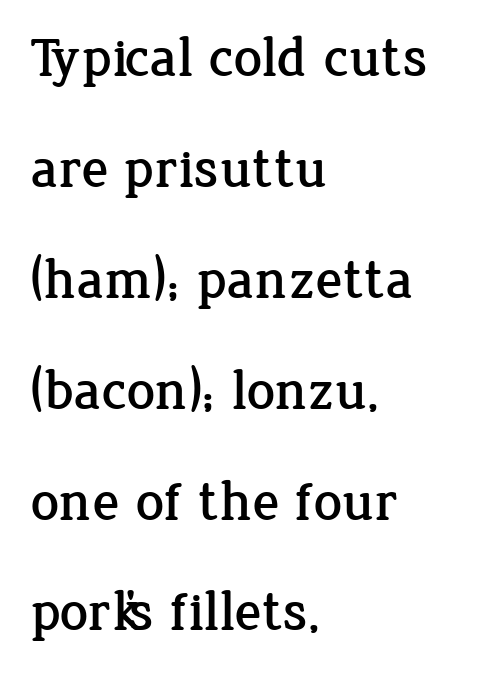
Q: Is the text italic (slanted)? A: No, it is upright.
Q: Is the typeface a serif or a sans-serif typeface? A: Serif.
Q: Is the text underlined? A: No.
Q: How is the paragraph aligned? A: Left-aligned.
Q: Is the spacing between letters normal or unusually wide? A: Normal.
Q: Is the spacing between lines tight, normal or loose? A: Loose.
Q: Width (condensed, normal, or wide)? A: Normal.
Q: Stroke contrast? A: Low.
Q: x-height? A: Medium.
Q: Monospaced? A: No.
